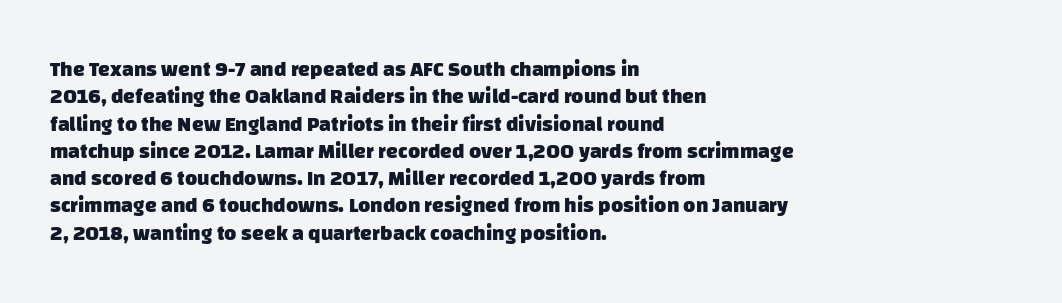
Q: Is the text bold? A: Yes.
Q: Is the text underlined? A: No.
Q: How is the paragraph aligned? A: Left-aligned.
Q: Is the spacing between letters normal or unusually wide? A: Normal.
Q: Is the spacing between lines tight, normal or loose? A: Normal.
